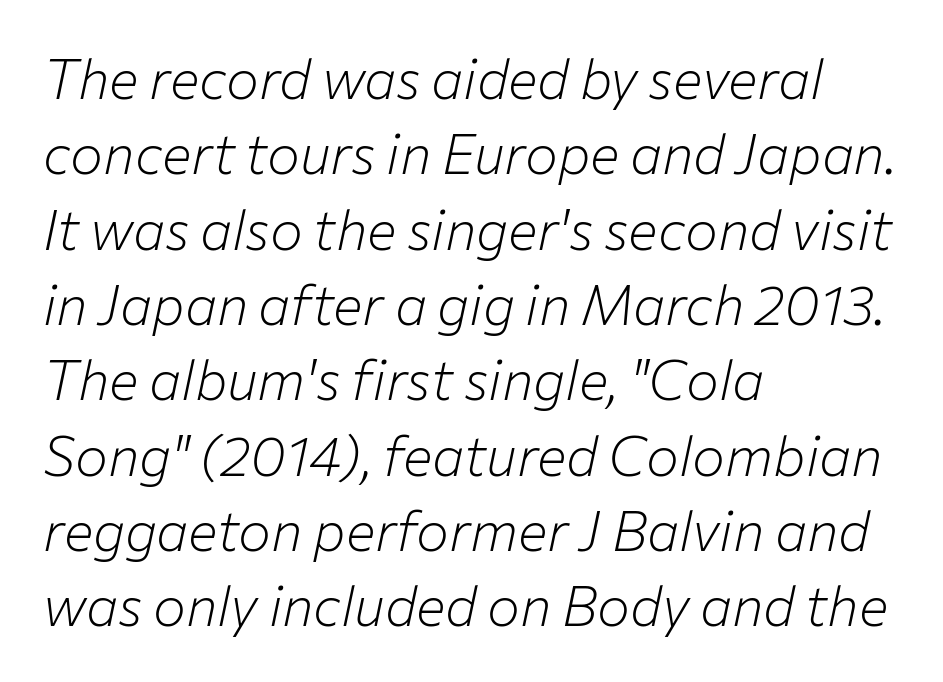
{"italic": "yes", "lean": "right", "slant_degrees": 12, "bold": "no", "weight": "light", "width": "normal", "stroke_contrast": "low", "x_height": "medium", "monospaced": "no", "underline": "no", "align": "left", "line_spacing": "normal", "line_spacing_ratio": 1.37, "letter_spacing": "normal", "letter_spacing_em": 0.0, "glyph_px": 55}
